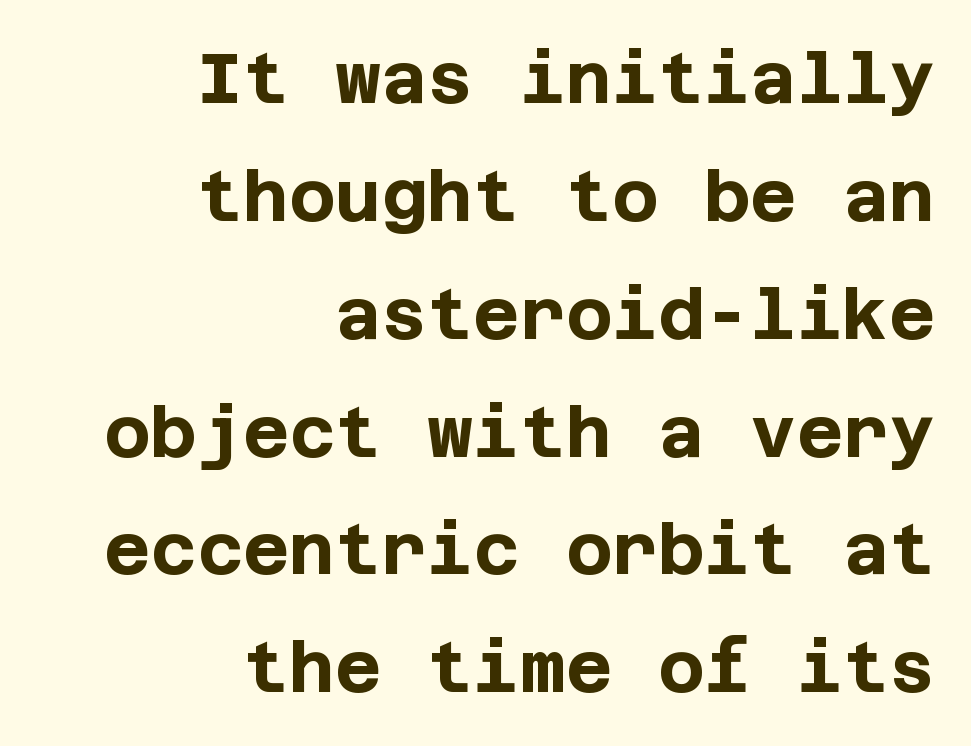
The image shows 71 px bold sans-serif type, upright; set right-aligned, normal line spacing (1.66x), normal letter spacing, not underlined; low stroke contrast and a large x-height.
